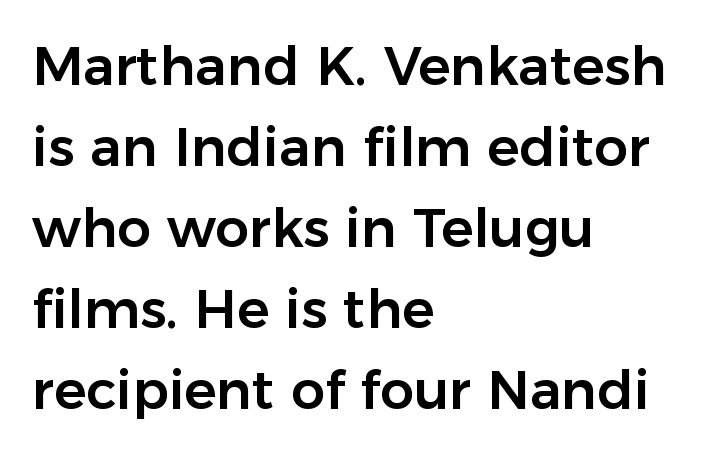
Q: Is the text italic (slanted)? A: No, it is upright.
Q: Is the typeface a serif or a sans-serif typeface? A: Sans-serif.
Q: Is the text underlined? A: No.
Q: How is the paragraph aligned? A: Left-aligned.
Q: Is the spacing between letters normal or unusually wide? A: Normal.
Q: Is the spacing between lines tight, normal or loose? A: Normal.
Q: Width (condensed, normal, or wide)? A: Normal.
Q: Stroke contrast? A: Low.
Q: x-height? A: Medium.
Q: Monospaced? A: No.
